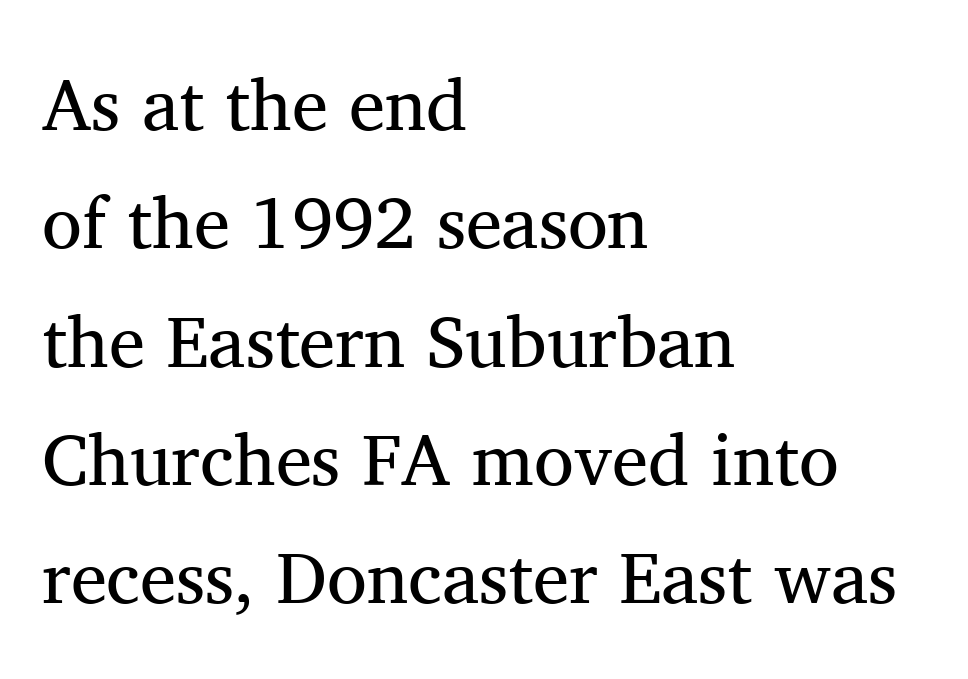
The strokes carry an ordinary text weight at most. In terms of letterspacing, this is plain default setting. A clean baseline with only descenders dipping below it. These lines are composed in type with serifs.
